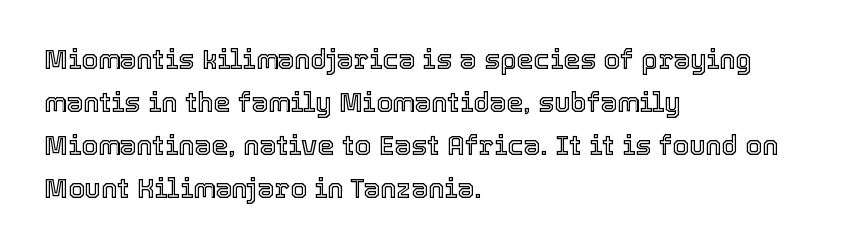
Q: Is the text italic (slanted)? A: No, it is upright.
Q: Is the text underlined? A: No.
Q: How is the paragraph aligned? A: Left-aligned.
Q: Is the spacing between letters normal or unusually wide? A: Normal.
Q: Is the spacing between lines tight, normal or loose? A: Normal.
